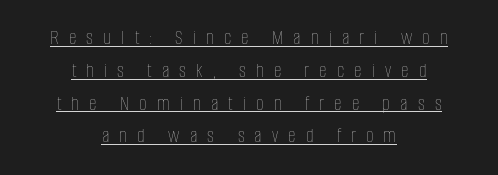
Q: Is the text bold? A: No.
Q: Is the text italic (slanted)? A: No, it is upright.
Q: Is the text underlined? A: Yes.
Q: How is the paragraph aligned? A: Centered.
Q: Is the spacing between letters normal or unusually wide? A: Unusually wide.
Q: Is the spacing between lines tight, normal or loose? A: Normal.
